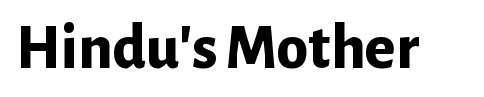
{"serif": "no", "italic": "no", "bold": "yes", "weight": "bold", "width": "normal", "stroke_contrast": "low", "x_height": "medium", "monospaced": "no", "underline": "no", "letter_spacing": "normal", "letter_spacing_em": 0.0, "glyph_px": 64}
